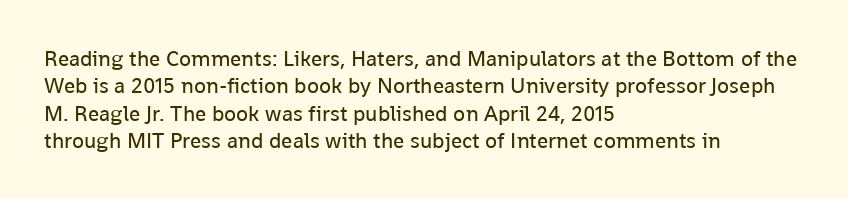
Rendered with straight, roman letterforms. Weight: not bold — regular or lighter. Words appear dense and cohesive because spacing is normal. Horizontal alignment here is leftward, the default for most running prose. A clean baseline with only descenders dipping below it.
